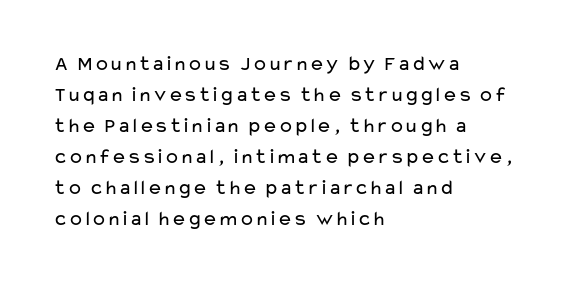
{"italic": "no", "bold": "no", "underline": "no", "align": "left", "line_spacing": "normal", "line_spacing_ratio": 1.48, "letter_spacing": "normal", "letter_spacing_em": 0.0, "glyph_px": 21}
